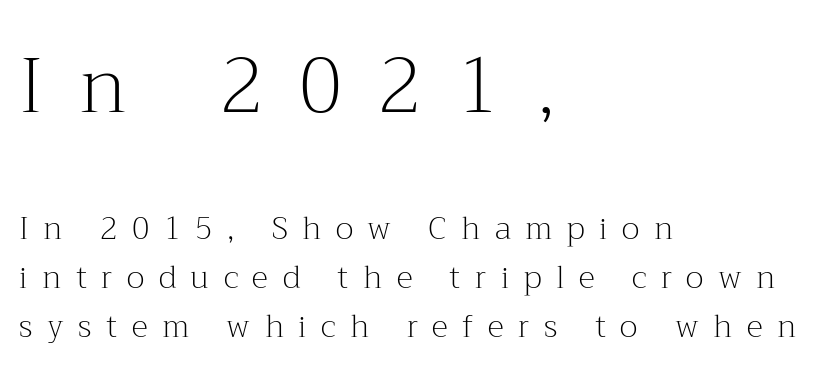
{"serif": "yes", "italic": "no", "bold": "no", "weight": "light", "width": "normal", "stroke_contrast": "medium", "x_height": "medium", "monospaced": "no", "underline": "no", "align": "left", "line_spacing": "normal", "line_spacing_ratio": 1.57, "letter_spacing": "wide", "letter_spacing_em": 0.47, "larger_block": "first", "size_ratio": 2.48, "glyph_px": 77}
